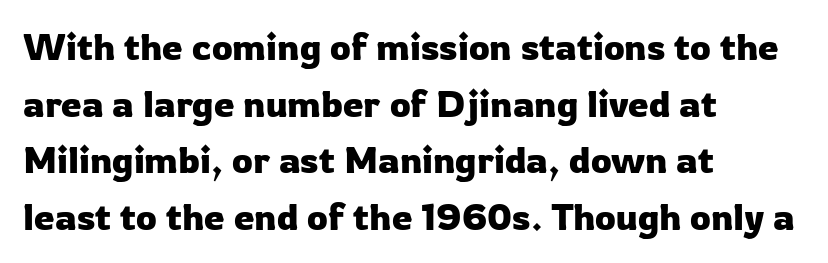
Q: Is the text italic (slanted)? A: No, it is upright.
Q: Is the typeface a serif or a sans-serif typeface? A: Sans-serif.
Q: Is the text underlined? A: No.
Q: How is the paragraph aligned? A: Left-aligned.
Q: Is the spacing between letters normal or unusually wide? A: Normal.
Q: Is the spacing between lines tight, normal or loose? A: Normal.
Q: Width (condensed, normal, or wide)? A: Normal.
Q: Stroke contrast? A: Low.
Q: x-height? A: Medium.
Q: Monospaced? A: No.
